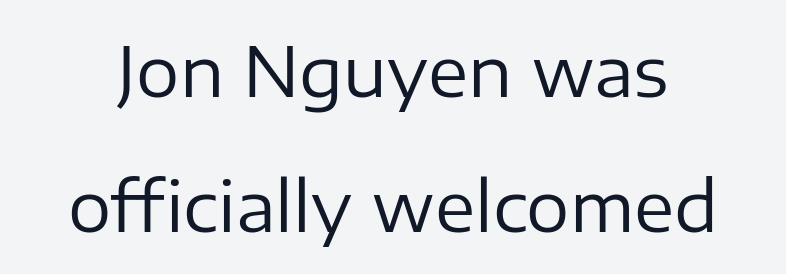
{"serif": "no", "italic": "no", "bold": "no", "weight": "regular", "width": "normal", "stroke_contrast": "low", "x_height": "medium", "monospaced": "no", "underline": "no", "line_spacing": "loose", "line_spacing_ratio": 1.99, "letter_spacing": "normal", "letter_spacing_em": 0.0, "glyph_px": 68}
